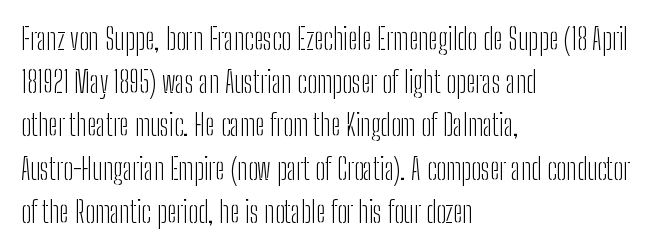
The image shows 29 px light, condensed sans-serif type, upright; set left-aligned, normal line spacing (1.49x), normal letter spacing, not underlined; low stroke contrast and a medium x-height.
